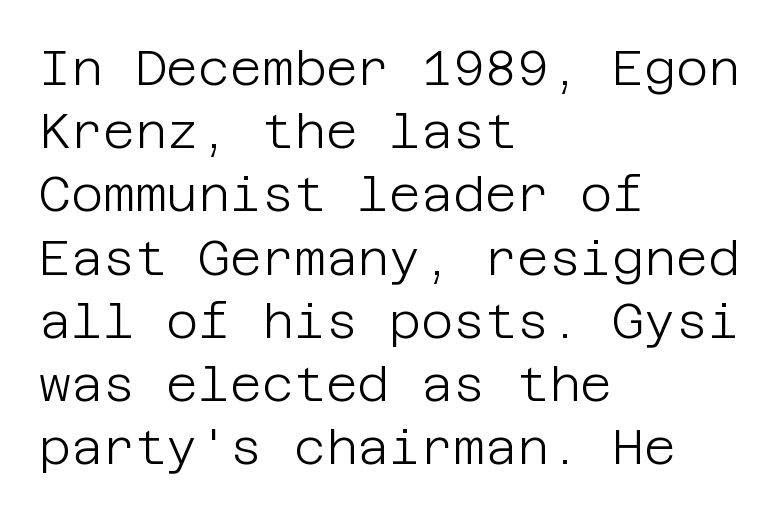
Q: Is the text bold? A: No.
Q: Is the text italic (slanted)? A: No, it is upright.
Q: Is the typeface a serif or a sans-serif typeface? A: Sans-serif.
Q: Is the text underlined? A: No.
Q: How is the paragraph aligned? A: Left-aligned.
Q: Is the spacing between letters normal or unusually wide? A: Normal.
Q: Is the spacing between lines tight, normal or loose? A: Normal.
Q: Width (condensed, normal, or wide)? A: Normal.
Q: Stroke contrast? A: Low.
Q: x-height? A: Large.
